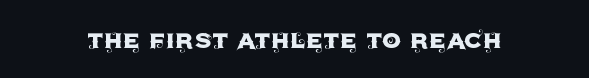
Q: Is the text italic (slanted)? A: No, it is upright.
Q: Is the typeface a serif or a sans-serif typeface? A: Sans-serif.
Q: Is the text underlined? A: No.
Q: Is the spacing between letters normal or unusually wide? A: Normal.
Q: Width (condensed, normal, or wide)? A: Normal.
Q: x-height? A: Large.
Q: Monospaced? A: No.
